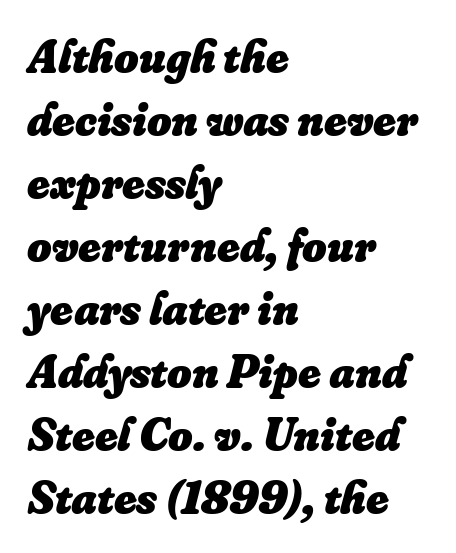
{"italic": "yes", "lean": "right", "slant_degrees": 16, "bold": "yes", "weight": "heavy", "width": "normal", "stroke_contrast": "low", "x_height": "small", "monospaced": "no", "underline": "no", "align": "left", "line_spacing": "normal", "line_spacing_ratio": 1.34, "letter_spacing": "normal", "letter_spacing_em": 0.0, "glyph_px": 47}
